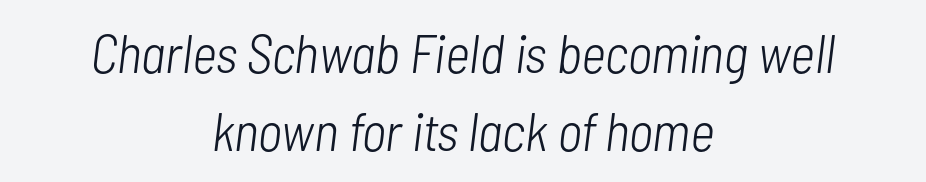
Normally led — the rows are evenly, conventionally spaced. Only glyphs here, with clear space below each row. Short and long lines alike share a common midpoint. Quick note: italic.
